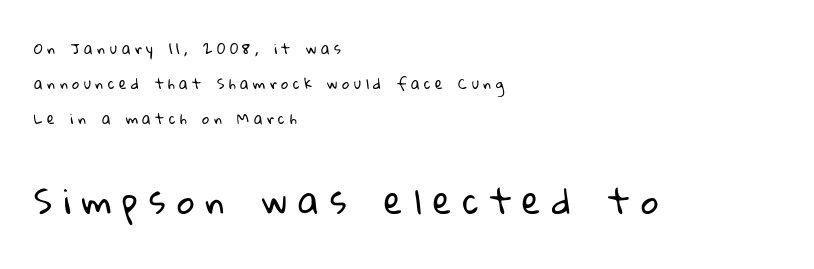
{"serif": "no", "bold": "no", "weight": "regular", "width": "normal", "stroke_contrast": "low", "x_height": "medium", "monospaced": "no", "underline": "no", "align": "left", "line_spacing": "loose", "line_spacing_ratio": 2.5, "letter_spacing": "wide", "letter_spacing_em": 0.33, "larger_block": "second", "size_ratio": 2.43, "glyph_px": 34}
